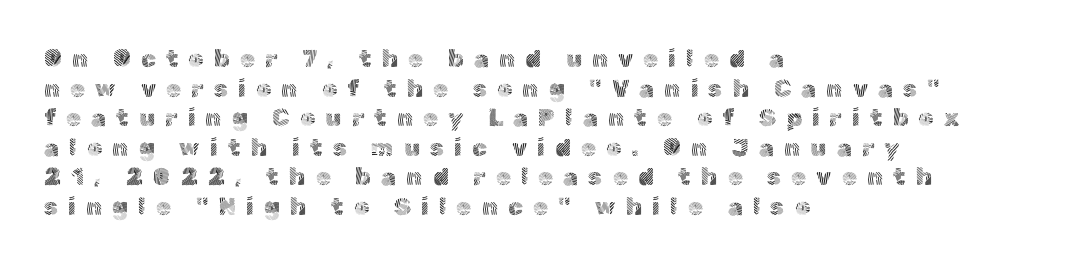
Just letters on the line, the space beneath them empty. One-word summary of the alignment: left. On a weight scale, this lands at 450 or below. Style check: upright.
